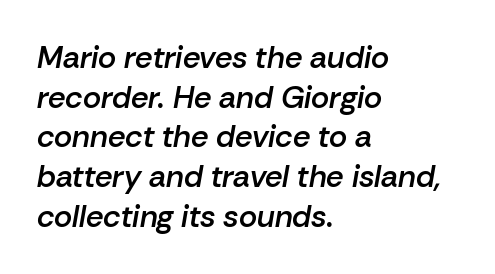
The image shows 31 px semibold type, italic (leaning right); set left-aligned, normal line spacing (1.28x), normal letter spacing, not underlined; low stroke contrast and a medium x-height.
